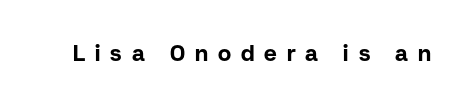
{"italic": "no", "bold": "yes", "underline": "no", "letter_spacing": "wide", "letter_spacing_em": 0.45, "glyph_px": 22}
